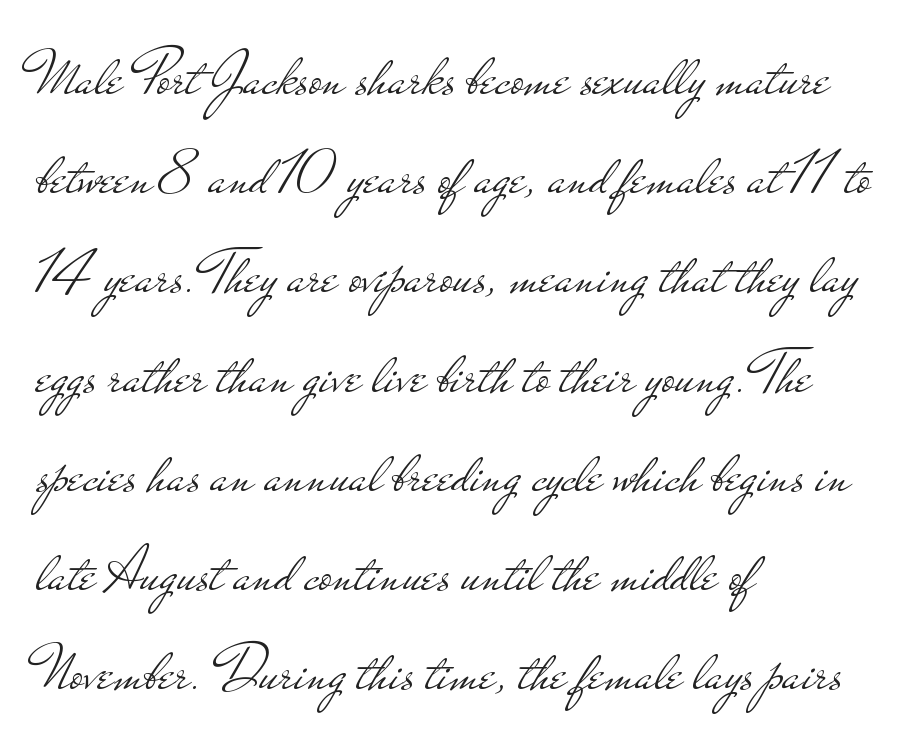
{"serif": "no", "bold": "no", "weight": "light", "width": "wide", "stroke_contrast": "low", "x_height": "small", "monospaced": "no", "underline": "no", "align": "left", "line_spacing": "normal", "line_spacing_ratio": 1.55, "letter_spacing": "normal", "letter_spacing_em": 0.0, "glyph_px": 64}
